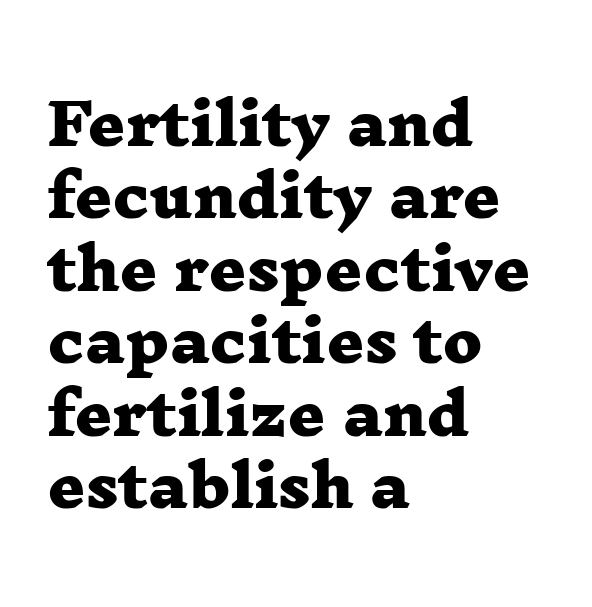
The image shows 58 px heavy, wide serif type; set left-aligned, normal line spacing (1.25x), normal letter spacing, not underlined; low stroke contrast and a medium x-height.
